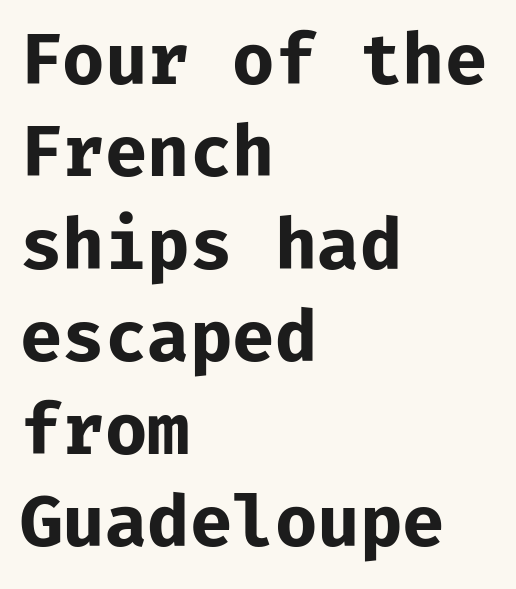
The passage is arranged the way most books set body copy — flush left. It's the straight-up-and-down kind of type. The block of text has a typical density, with ordinary space between rows. Do the characters align in a grid? Yes, the font is monospaced. The gap between lines stays unmarked.
